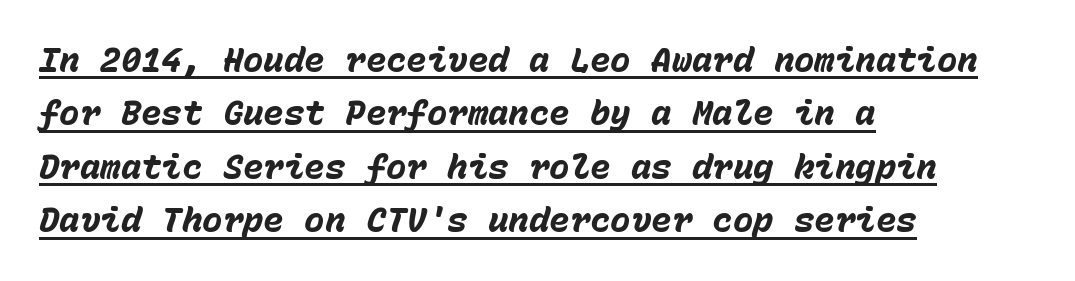
Where is the straight margin? On the left. The letters sit at their default tracking, neither squeezed nor spread. Fixed-width glyphs throughout — classic coding-font behaviour. Notice how the stems are inclined rather than vertical — that's the hallmark of italics.
